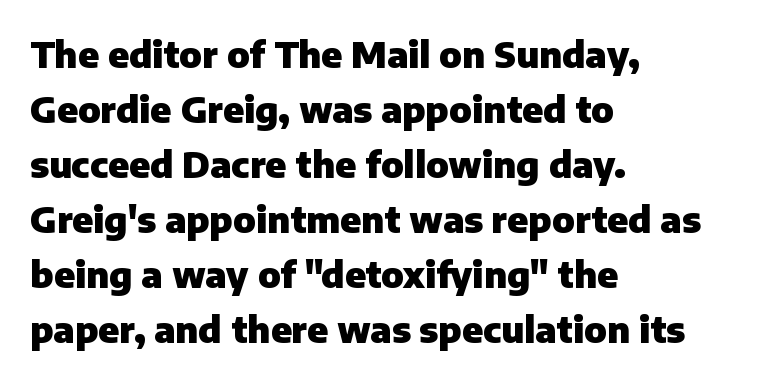
The image shows 36 px heavy sans-serif type, upright; set left-aligned, normal line spacing (1.53x), normal letter spacing, not underlined; low stroke contrast and a medium x-height.
